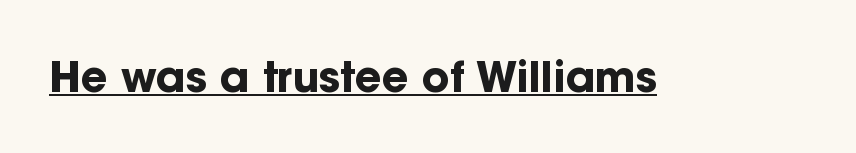
{"serif": "no", "italic": "no", "bold": "yes", "weight": "bold", "width": "normal", "stroke_contrast": "low", "x_height": "medium", "monospaced": "no", "underline": "yes", "letter_spacing": "normal", "letter_spacing_em": 0.0, "glyph_px": 42}
